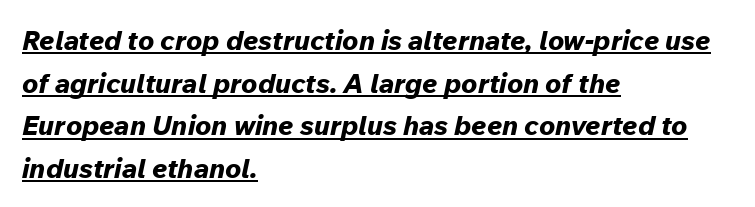
Set as a true bold cut, around the 700 mark. Glyph-to-glyph distance matches everyday printed text. The leading is moderate, giving the passage an even texture. The sample's only ornament is a line tracing under the words.
